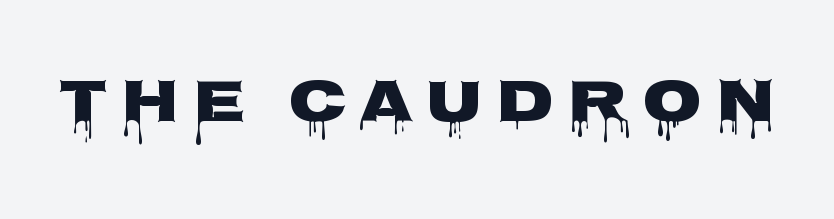
The image shows 61 px heavy, wide sans-serif type, upright; set unusually wide letter spacing (+0.22 em), not underlined; low stroke contrast and a large x-height.
